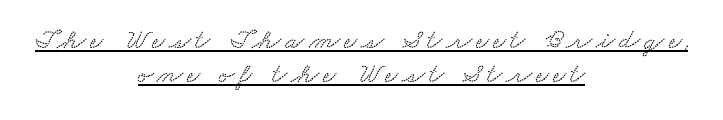
The image shows 29 px wide serif type; set centered, line spacing 1.17x, underlined; medium stroke contrast and a small x-height.
